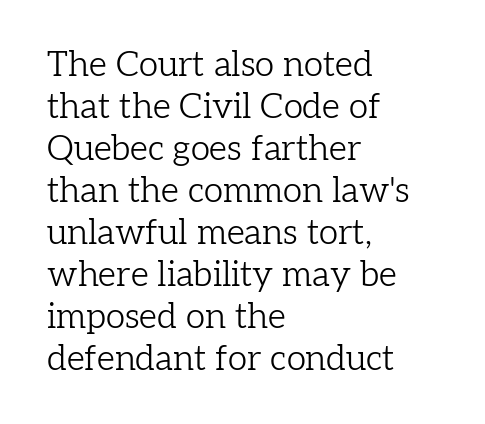
{"serif": "yes", "italic": "no", "bold": "no", "weight": "light", "width": "normal", "stroke_contrast": "low", "x_height": "medium", "monospaced": "no", "underline": "no", "align": "left", "line_spacing_ratio": 1.2, "letter_spacing": "normal", "letter_spacing_em": 0.0, "glyph_px": 35}
